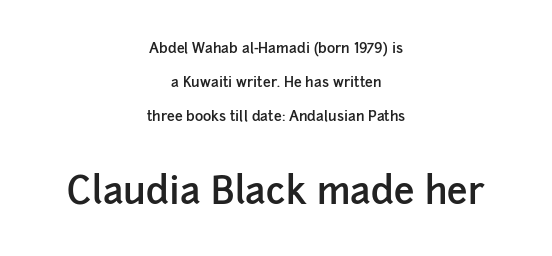
Strokes here are thickened, but only to semibold level. The type family on display is of the sans-serif kind. If you folded the block vertically in half, each line would mirror itself in length. Which chunk is bigger? The second one — the bottom block dwarfs the top.
